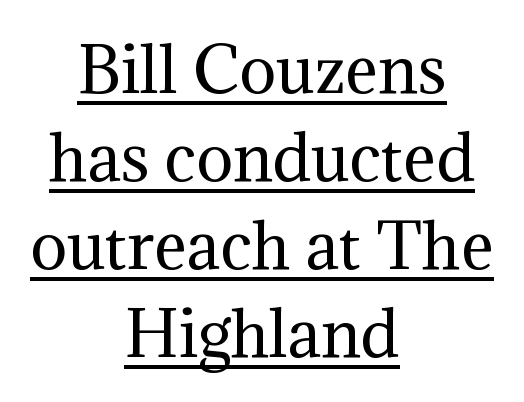
You could call the tracking neutral — neither tight nor loose. To sum up the face: it has serifs. This is the regular roman posture of the typeface. You can see a thin bar hugging the bottom of the glyphs. In terms of leading, this rendering sits right in the middle.
